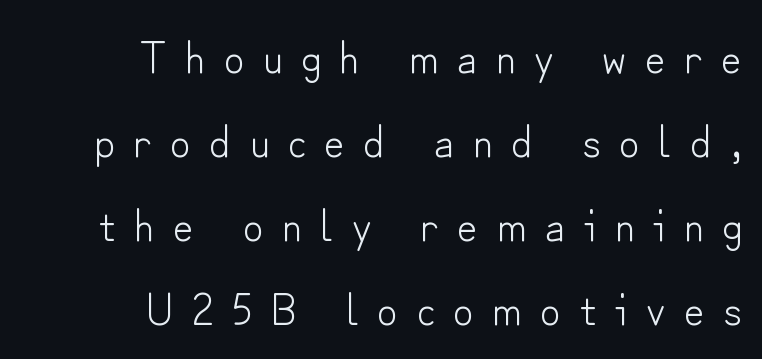
{"serif": "no", "italic": "no", "bold": "no", "weight": "light", "width": "normal", "stroke_contrast": "low", "x_height": "small", "monospaced": "no", "underline": "no", "align": "right", "line_spacing_ratio": 1.87, "letter_spacing": "wide", "letter_spacing_em": 0.41, "glyph_px": 45}
